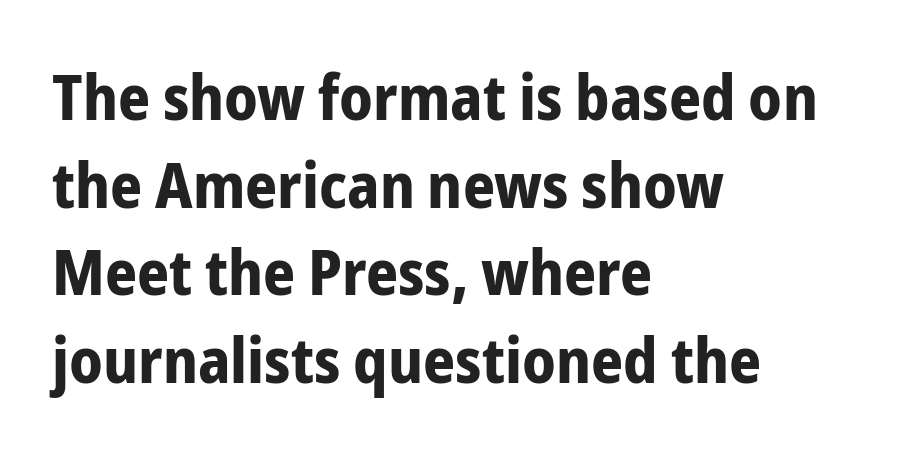
The image shows 63 px bold, condensed sans-serif type, upright; set left-aligned, normal line spacing (1.39x), normal letter spacing, not underlined; low stroke contrast and a medium x-height.
